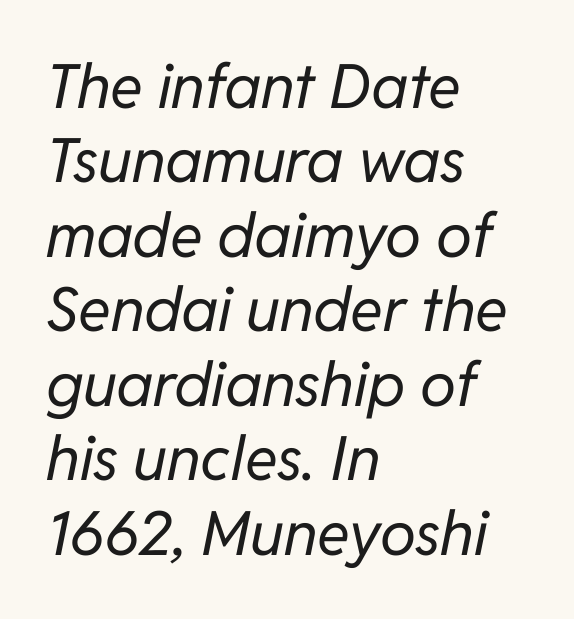
Q: Is the text bold? A: No.
Q: Is the text italic (slanted)? A: Yes, it leans right by about 11 degrees.
Q: Is the text underlined? A: No.
Q: How is the paragraph aligned? A: Left-aligned.
Q: Is the spacing between letters normal or unusually wide? A: Normal.
Q: Width (condensed, normal, or wide)? A: Normal.
Q: Stroke contrast? A: Low.
Q: x-height? A: Medium.
Q: Monospaced? A: No.
